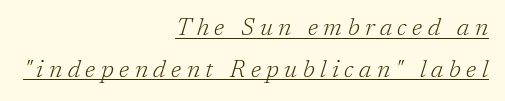
Q: Is the text bold? A: No.
Q: Is the text italic (slanted)? A: Yes, it leans right by about 17 degrees.
Q: Is the text underlined? A: Yes.
Q: How is the paragraph aligned? A: Right-aligned.
Q: Is the spacing between letters normal or unusually wide? A: Unusually wide.
